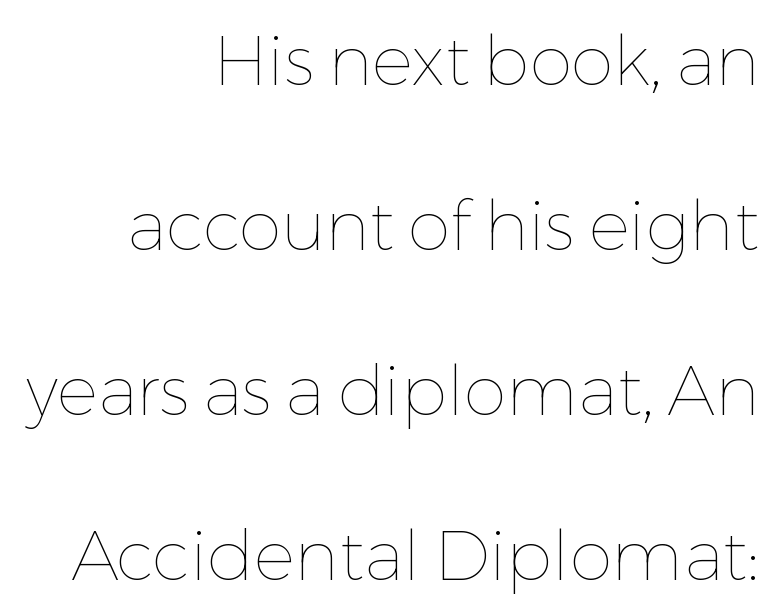
Q: Is the text bold? A: No.
Q: Is the text italic (slanted)? A: No, it is upright.
Q: Is the text underlined? A: No.
Q: How is the paragraph aligned? A: Right-aligned.
Q: Is the spacing between letters normal or unusually wide? A: Normal.
Q: Is the spacing between lines tight, normal or loose? A: Loose.
Q: Width (condensed, normal, or wide)? A: Normal.
Q: Stroke contrast? A: Low.
Q: x-height? A: Medium.
Q: Monospaced? A: No.
